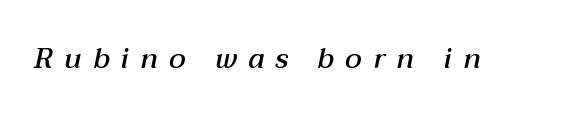
{"italic": "yes", "lean": "right", "slant_degrees": 12, "bold": "semi", "weight": "semibold", "width": "normal", "stroke_contrast": "medium", "x_height": "medium", "monospaced": "no", "underline": "no", "letter_spacing": "wide", "letter_spacing_em": 0.38, "glyph_px": 29}
